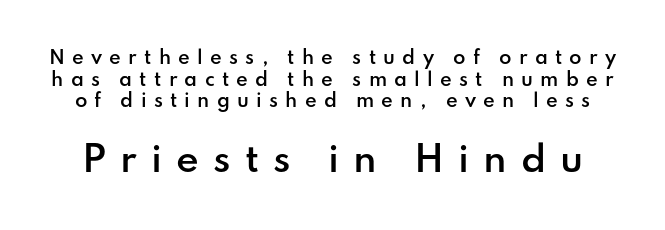
The image shows 35 px semibold sans-serif type, upright; set line spacing 1.2x, unusually wide letter spacing (+0.4 em), not underlined; the second (bottom) block is 1.94x larger; low stroke contrast and a small x-height.
